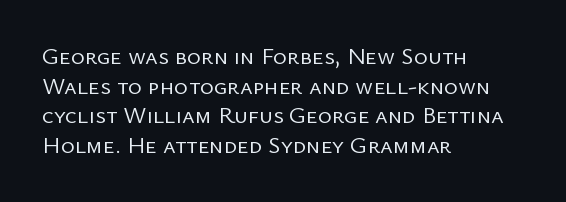
{"italic": "no", "bold": "no", "underline": "no", "align": "left", "line_spacing_ratio": 1.23, "letter_spacing": "normal", "letter_spacing_em": 0.0, "glyph_px": 24}
